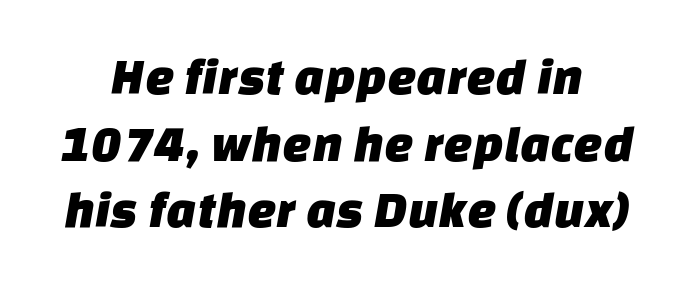
The image shows 52 px sans-serif type; set normal line spacing (1.28x), normal letter spacing, not underlined; low stroke contrast and a large x-height.
